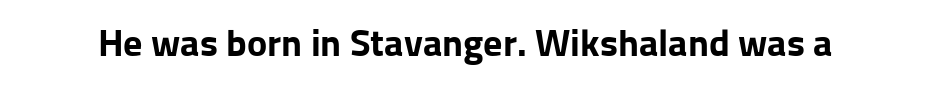
{"serif": "no", "italic": "no", "bold": "yes", "weight": "bold", "width": "normal", "stroke_contrast": "low", "x_height": "medium", "monospaced": "no", "underline": "no", "letter_spacing": "normal", "letter_spacing_em": 0.0, "glyph_px": 38}
